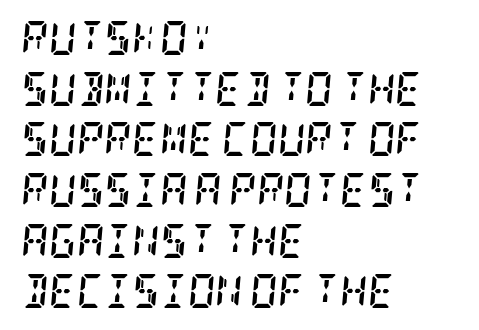
The baseline area is clear. Each glyph is drawn with heavy, bold strokes. Rendered with sloped, italic letterforms. Regular leading.
